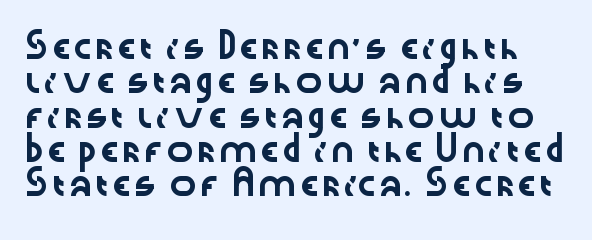
The image shows 23 px text type, upright; set normal line spacing (1.49x), normal letter spacing, not underlined.
